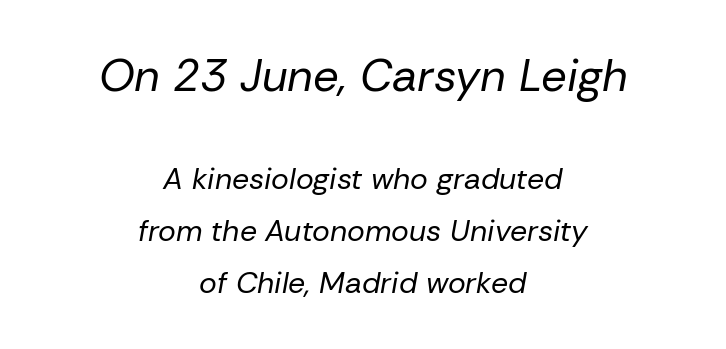
The image shows 45 px regular-weight type, italic (leaning right); set centered, line spacing 1.72x, normal letter spacing, not underlined; the first (top) block is 1.5x larger; low stroke contrast and a medium x-height.
